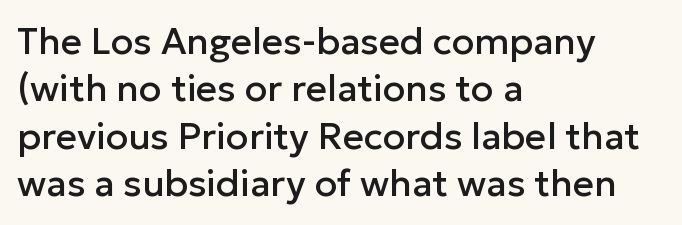
Look at the bottom of the vertical strokes: they stop flat, with no serifs. Spacing verdict: proportional, widths tailored to each character. Successive baselines arrive at the customary interval. Teacher's note: observe the even left margin — that is flush-left alignment. Type without underlining. This sample uses an upright cut, with every glyph sitting square on the baseline.
